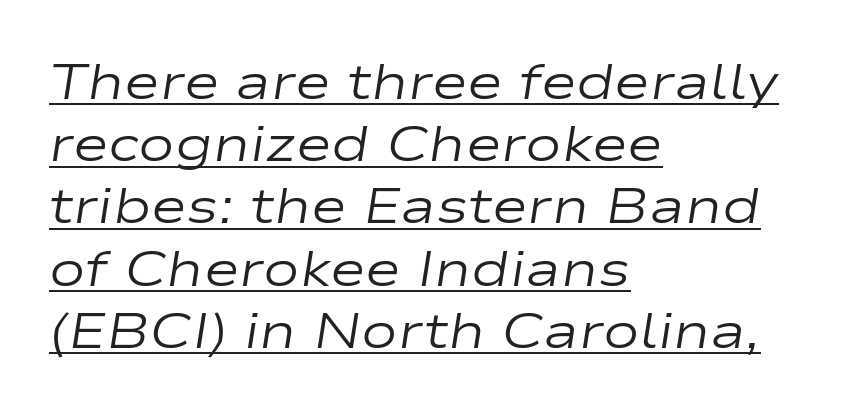
You could call the tracking neutral — neither tight nor loose. The font is comparable to plain body text, perhaps lighter. Style check: oblique. Think of a printed novel: that variable character pitch is what you see here. Glance below the letters and you will spot a drawn line.
